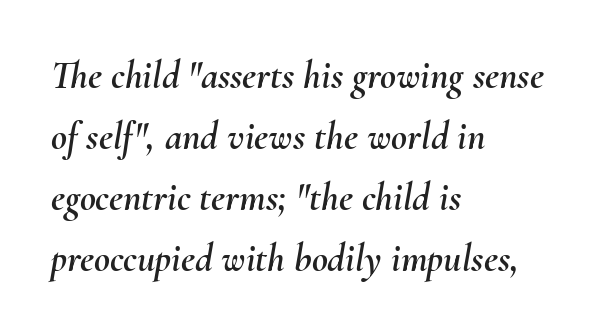
Q: Is the text italic (slanted)? A: Yes, it leans right by about 10 degrees.
Q: Is the text underlined? A: No.
Q: How is the paragraph aligned? A: Left-aligned.
Q: Is the spacing between letters normal or unusually wide? A: Normal.
Q: Is the spacing between lines tight, normal or loose? A: Normal.
Q: Width (condensed, normal, or wide)? A: Normal.
Q: Stroke contrast? A: Medium.
Q: x-height? A: Small.
Q: Monospaced? A: No.
